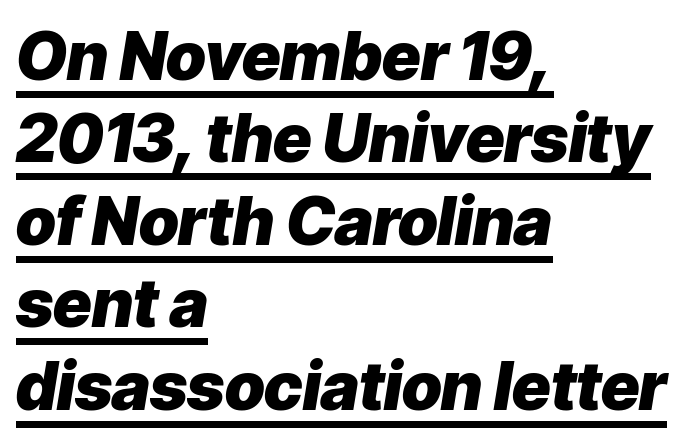
The image shows 66 px heavy type, italic (leaning right); set left-aligned, normal line spacing (1.25x), normal letter spacing, underlined; low stroke contrast and a medium x-height.
